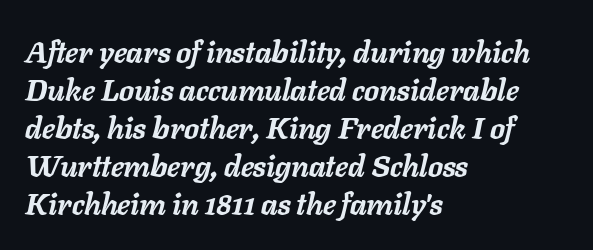
Does extra space separate the letters? No, they use regular spacing. Emphasis-style slanted type is in use. The leading is moderate, giving the passage an even texture. Horizontally, the lines are justified to the leading edge only. Check the space under the baseline: it is left empty. The letters advance in unequal steps, a hallmark of proportional type.
